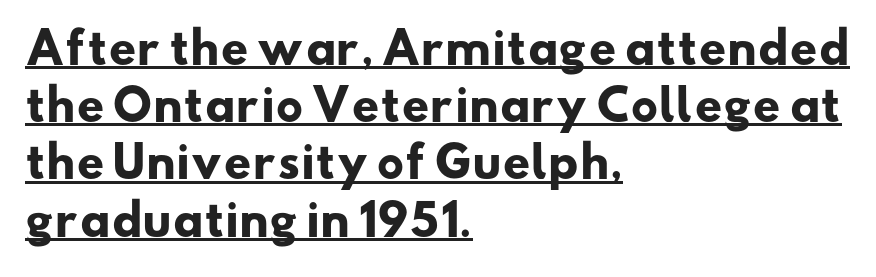
{"serif": "no", "bold": "yes", "weight": "heavy", "width": "wide", "stroke_contrast": "low", "x_height": "small", "monospaced": "no", "underline": "yes", "align": "left", "line_spacing": "normal", "line_spacing_ratio": 1.33, "letter_spacing": "normal", "letter_spacing_em": 0.0, "glyph_px": 43}
